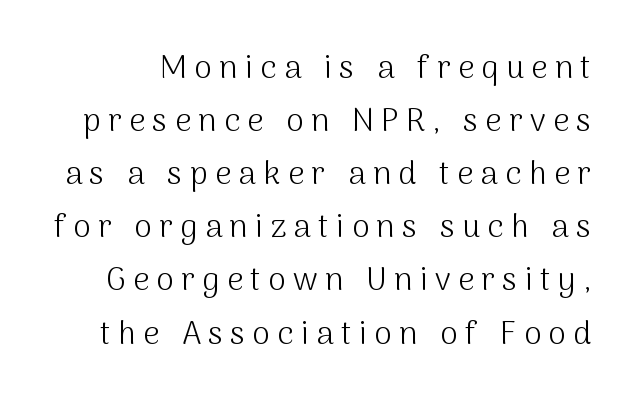
{"serif": "no", "italic": "no", "bold": "no", "weight": "light", "width": "normal", "stroke_contrast": "medium", "x_height": "medium", "monospaced": "no", "underline": "no", "line_spacing": "normal", "line_spacing_ratio": 1.66, "letter_spacing": "wide", "letter_spacing_em": 0.23, "glyph_px": 32}
